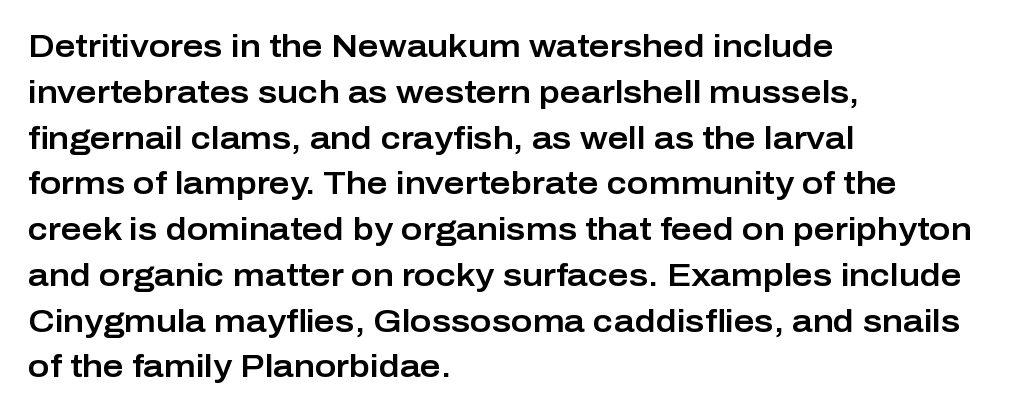
Q: Is the text italic (slanted)? A: No, it is upright.
Q: Is the typeface a serif or a sans-serif typeface? A: Sans-serif.
Q: Is the text underlined? A: No.
Q: How is the paragraph aligned? A: Left-aligned.
Q: Is the spacing between letters normal or unusually wide? A: Normal.
Q: Is the spacing between lines tight, normal or loose? A: Normal.
Q: Width (condensed, normal, or wide)? A: Normal.
Q: Stroke contrast? A: Low.
Q: x-height? A: Medium.
Q: Monospaced? A: No.
